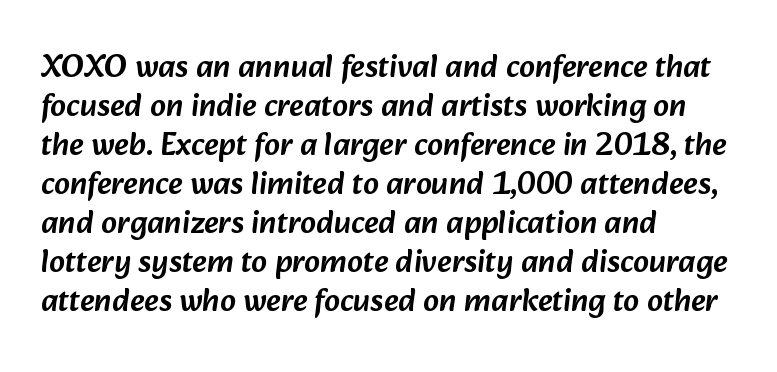
The passage shown is typed in a proportional face where columns would drift. How are the letters spaced? Ordinarily, with no added tracking. Typeset ragged right — the left edge is the straight one. The face used here is a sans, in the tradition of grotesques and geometrics. Lines of text with bare space underneath.
